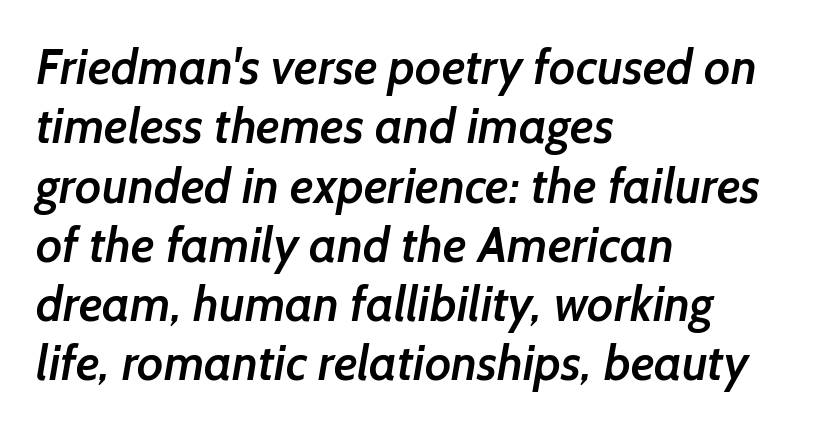
Q: Is the text bold? A: Semi-bold.
Q: Is the typeface a serif or a sans-serif typeface? A: Sans-serif.
Q: Is the text underlined? A: No.
Q: How is the paragraph aligned? A: Left-aligned.
Q: Is the spacing between letters normal or unusually wide? A: Normal.
Q: Width (condensed, normal, or wide)? A: Normal.
Q: Stroke contrast? A: Low.
Q: x-height? A: Medium.
Q: Monospaced? A: No.
